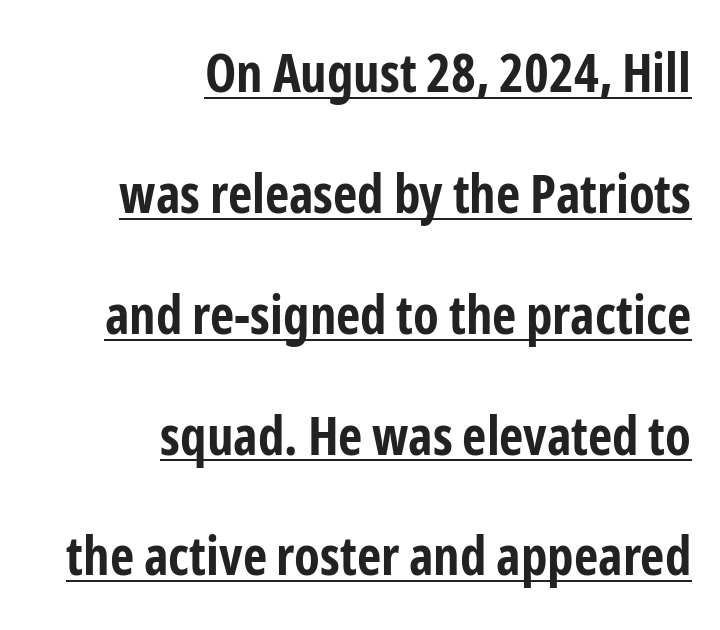
Q: Is the text bold? A: Yes.
Q: Is the text italic (slanted)? A: No, it is upright.
Q: Is the typeface a serif or a sans-serif typeface? A: Sans-serif.
Q: Is the text underlined? A: Yes.
Q: How is the paragraph aligned? A: Right-aligned.
Q: Is the spacing between letters normal or unusually wide? A: Normal.
Q: Is the spacing between lines tight, normal or loose? A: Loose.
Q: Width (condensed, normal, or wide)? A: Condensed.
Q: Stroke contrast? A: Low.
Q: x-height? A: Medium.
Q: Monospaced? A: No.
